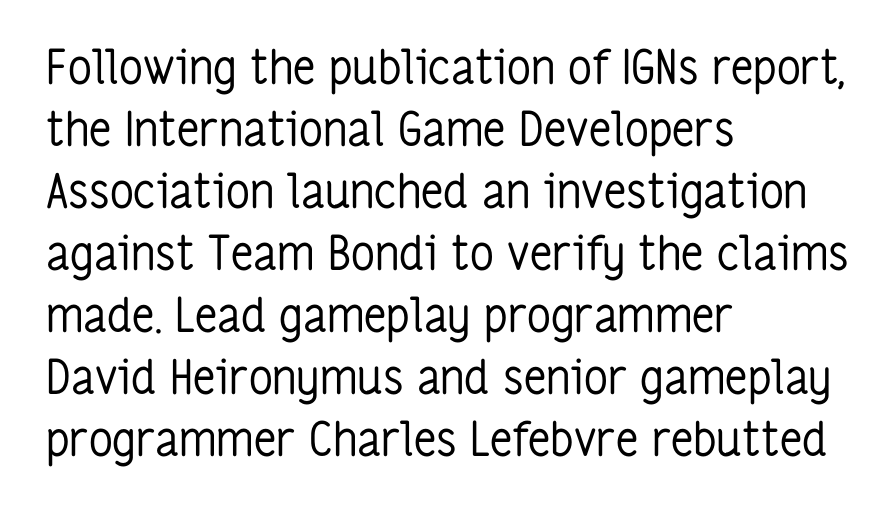
Q: Is the text bold? A: No.
Q: Is the text italic (slanted)? A: No, it is upright.
Q: Is the typeface a serif or a sans-serif typeface? A: Sans-serif.
Q: Is the text underlined? A: No.
Q: How is the paragraph aligned? A: Left-aligned.
Q: Is the spacing between letters normal or unusually wide? A: Normal.
Q: Is the spacing between lines tight, normal or loose? A: Normal.
Q: Width (condensed, normal, or wide)? A: Condensed.
Q: Stroke contrast? A: Low.
Q: x-height? A: Medium.
Q: Monospaced? A: No.
